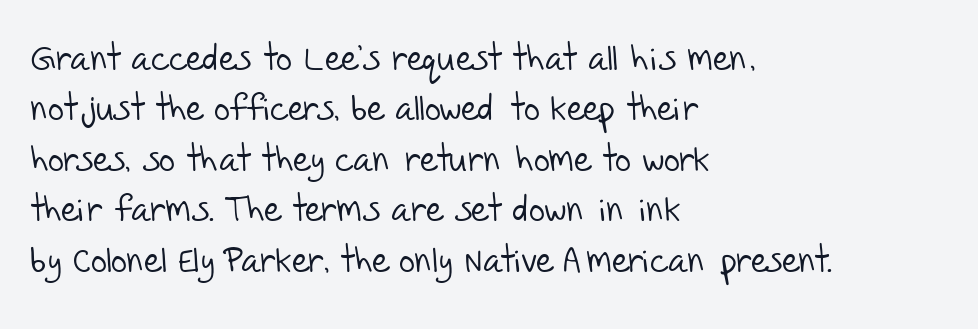
{"serif": "no", "bold": "no", "weight": "light", "width": "normal", "stroke_contrast": "low", "x_height": "large", "monospaced": "no", "underline": "no", "align": "left", "line_spacing": "normal", "line_spacing_ratio": 1.44, "letter_spacing": "normal", "letter_spacing_em": 0.0, "glyph_px": 35}
